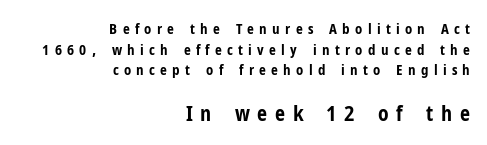
{"italic": "no", "bold": "yes", "underline": "no", "align": "right", "line_spacing": "normal", "line_spacing_ratio": 1.38, "letter_spacing": "wide", "letter_spacing_em": 0.35, "larger_block": "second", "size_ratio": 1.47, "glyph_px": 22}
